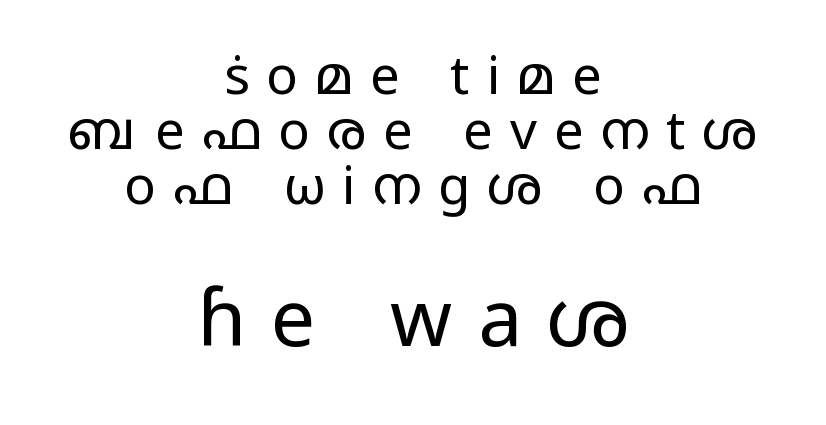
The letters are spread apart with noticeably loose tracking. The rendering uses natural spacing where letterforms have individual widths. Decoration check: the copy has no underline. The typeface chosen for these lines omits serifs. These lines huddle together more closely than default settings would place them. Where is the straight margin? There isn't one; the lines are centered.
